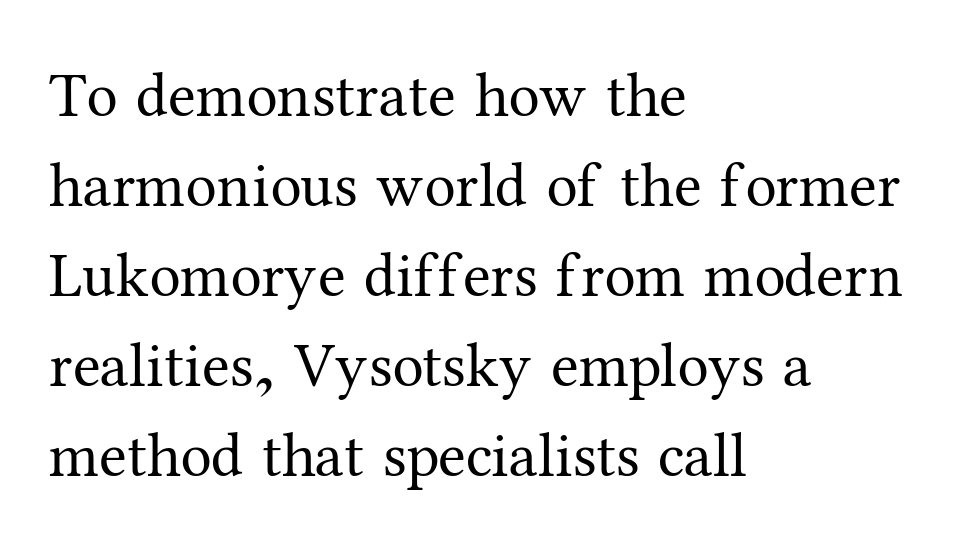
Q: Is the text bold? A: No.
Q: Is the text italic (slanted)? A: No, it is upright.
Q: Is the typeface a serif or a sans-serif typeface? A: Serif.
Q: Is the text underlined? A: No.
Q: How is the paragraph aligned? A: Left-aligned.
Q: Is the spacing between letters normal or unusually wide? A: Normal.
Q: Is the spacing between lines tight, normal or loose? A: Normal.
Q: Width (condensed, normal, or wide)? A: Normal.
Q: Stroke contrast? A: Medium.
Q: x-height? A: Medium.
Q: Monospaced? A: No.
